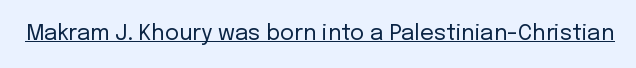
Does a line run under the words? Yes, clearly. Each word holds together tightly as a unit, with standard inter-letter gaps. When letters stand straight like this, we call the style roman or upright. Compared with a typical body face, this is equally light or lighter still.
